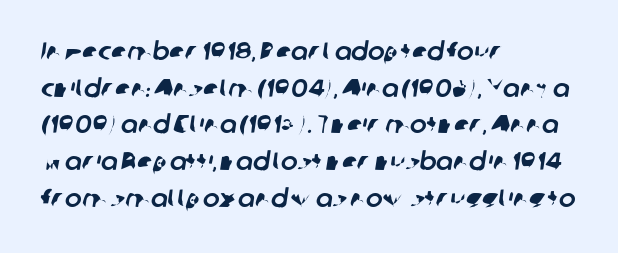
The image shows 25 px text type; set left-aligned, normal line spacing (1.47x), normal letter spacing, not underlined.
